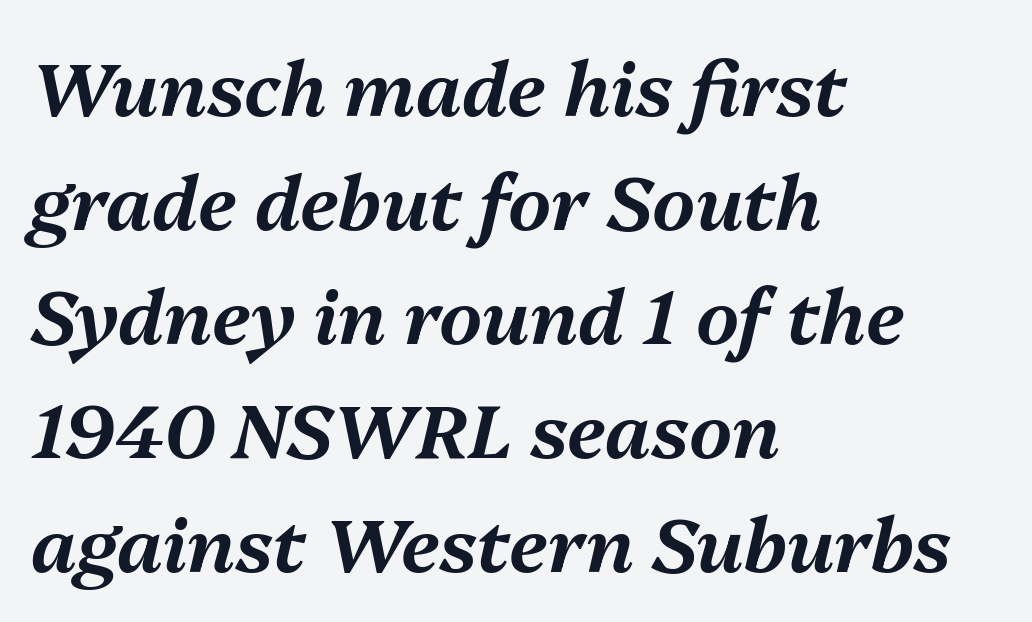
Q: Is the text italic (slanted)? A: Yes, it leans right by about 13 degrees.
Q: Is the text underlined? A: No.
Q: How is the paragraph aligned? A: Left-aligned.
Q: Is the spacing between letters normal or unusually wide? A: Normal.
Q: Is the spacing between lines tight, normal or loose? A: Normal.
Q: Width (condensed, normal, or wide)? A: Normal.
Q: Stroke contrast? A: Medium.
Q: x-height? A: Medium.
Q: Monospaced? A: No.
